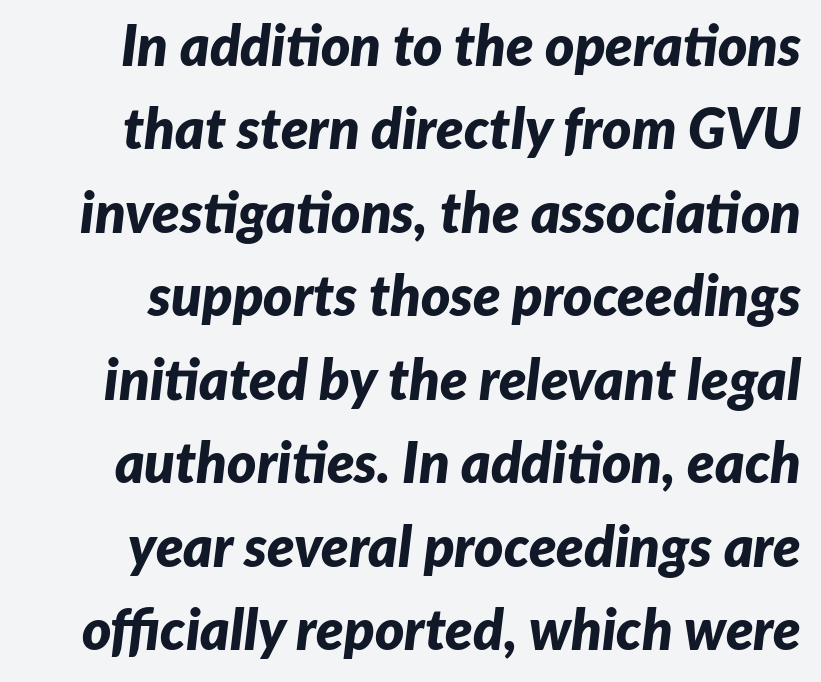
Q: Is the text bold? A: Yes.
Q: Is the text italic (slanted)? A: Yes, it leans right by about 7 degrees.
Q: Is the text underlined? A: No.
Q: Is the spacing between letters normal or unusually wide? A: Normal.
Q: Is the spacing between lines tight, normal or loose? A: Normal.
Q: Width (condensed, normal, or wide)? A: Normal.
Q: Stroke contrast? A: Low.
Q: x-height? A: Medium.
Q: Monospaced? A: No.
